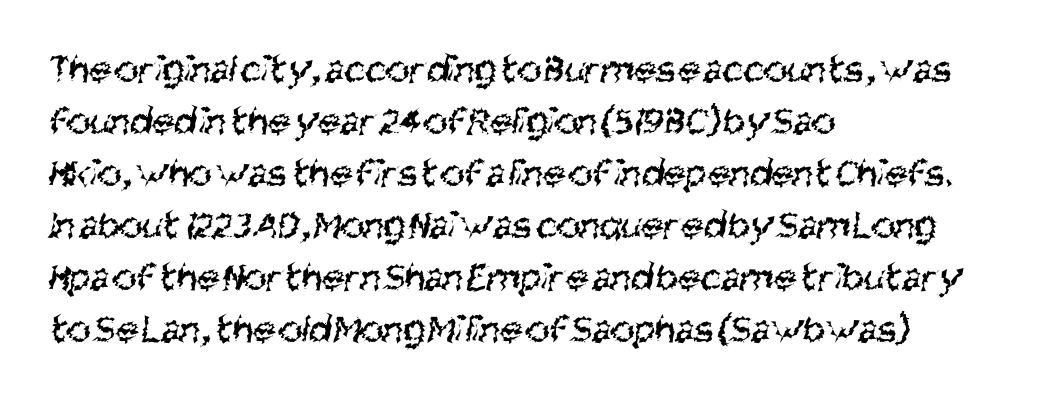
Left-aligned paragraph, ragged on the right. The characters display no serif detailing; their extremities are plain. The cut favours lightness, reaching ordinary text weight at its darkest. Standard letterfit; no display-style spreading of the glyphs. The baseline area is clear.
